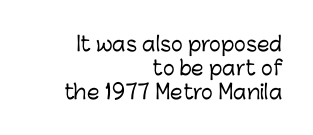
Each word holds together tightly as a unit, with standard inter-letter gaps. Horizontal alignment here is rightward, an uncommon choice for prose. The strip under each line holds only bare page. Style check: upright.
